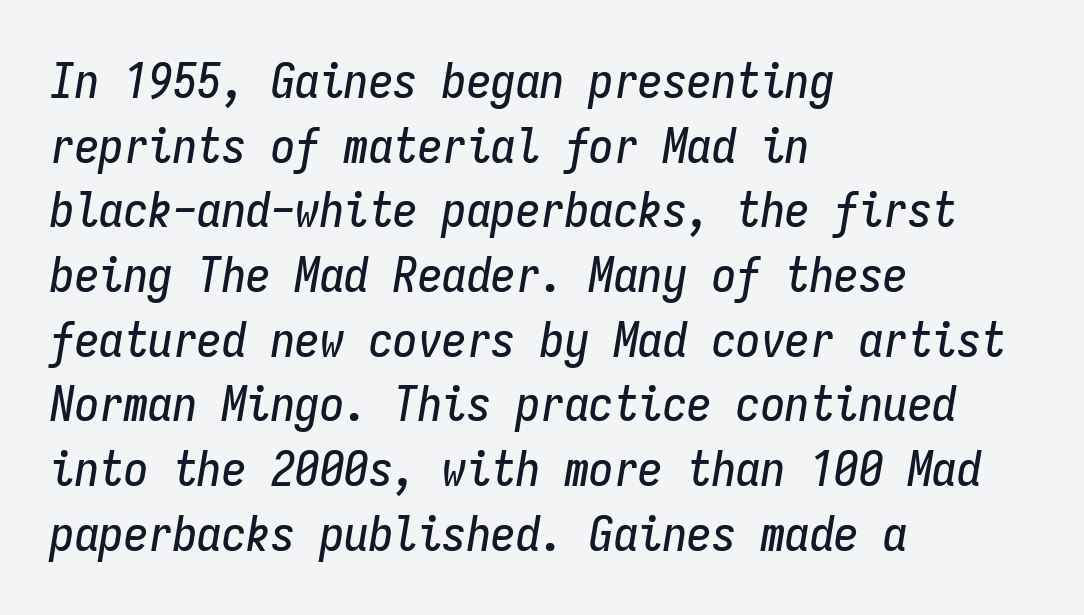
Spacing verdict: monospaced, one width for all characters. The typesetter chose a ragged-right arrangement here. Does the lettering tilt? It does — this is italic. The lines sit at an ordinary, default distance from one another. Lines of text with bare space underneath. The letterforms sit shoulder to shoulder at normal distance.
